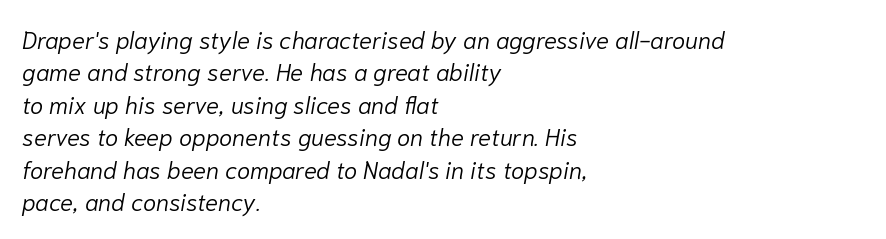
{"italic": "yes", "lean": "right", "slant_degrees": 10, "bold": "no", "underline": "no", "align": "left", "line_spacing": "normal", "line_spacing_ratio": 1.35, "letter_spacing": "normal", "letter_spacing_em": 0.0, "glyph_px": 24}
